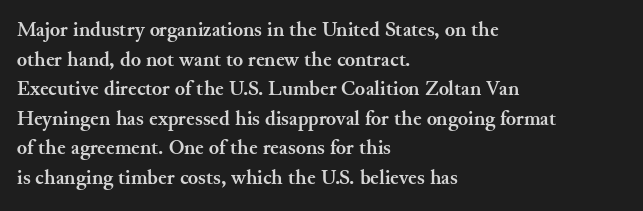
The image shows 21 px bold type, upright; set left-aligned, normal line spacing (1.41x), normal letter spacing, not underlined.
